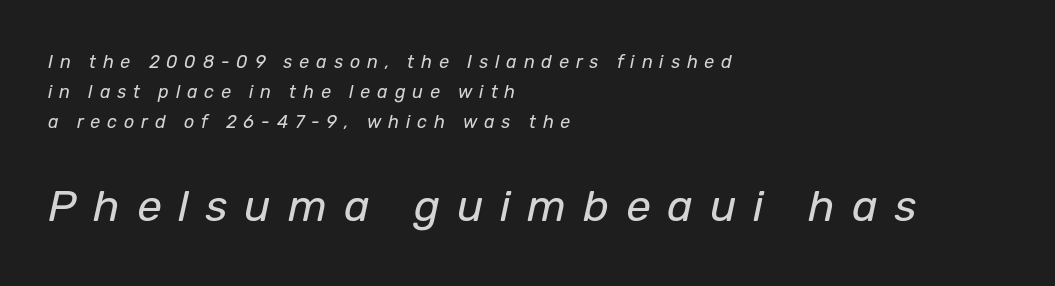
Q: Is the text bold? A: No.
Q: Is the text italic (slanted)? A: Yes, it leans right by about 12 degrees.
Q: Is the text underlined? A: No.
Q: How is the paragraph aligned? A: Left-aligned.
Q: Is the spacing between letters normal or unusually wide? A: Unusually wide.
Q: Is the spacing between lines tight, normal or loose? A: Normal.
Q: Which block of text is set in a larger size, the first (top) or the second (bottom)? A: The second (bottom) one.
Q: Width (condensed, normal, or wide)? A: Normal.
Q: Stroke contrast? A: Low.
Q: x-height? A: Medium.
Q: Monospaced? A: No.
